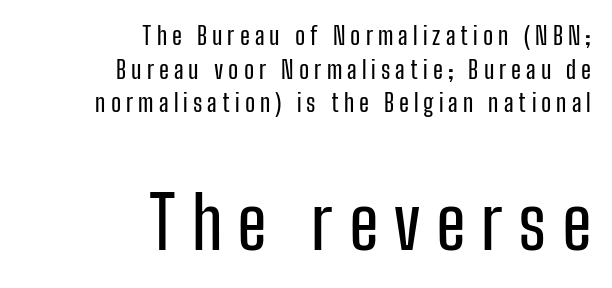
Rule under the text: the space is simply empty. Observe the wide spacing: letters keep a clear distance from each other. The font family rendered here belongs to the sans-serif group. Is the lower block the larger one? Yes — the lower block carries the bigger type. Notice how descenders clear the ascenders below comfortably — that's standard leading.
